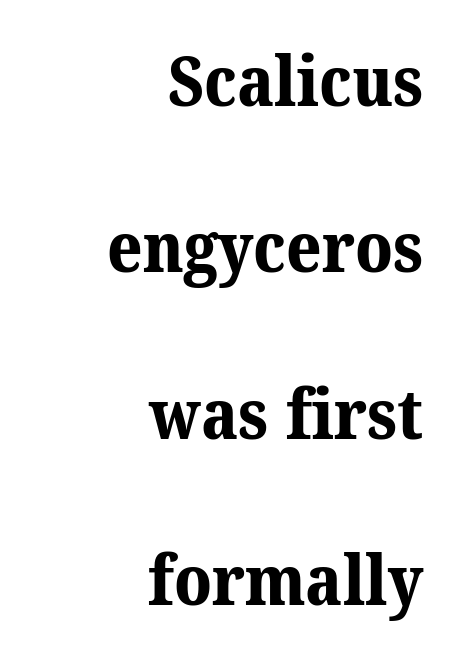
The image shows 69 px bold serif type; set right-aligned, loose line spacing (2.41x), normal letter spacing, not underlined; medium stroke contrast and a medium x-height.
